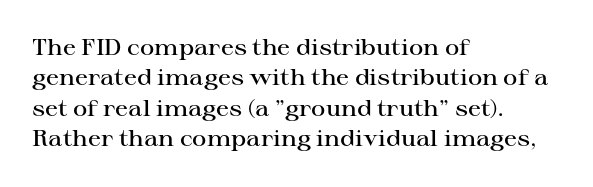
{"italic": "no", "bold": "semi", "underline": "no", "align": "left", "line_spacing": "normal", "line_spacing_ratio": 1.38, "letter_spacing": "normal", "letter_spacing_em": 0.0, "glyph_px": 22}
